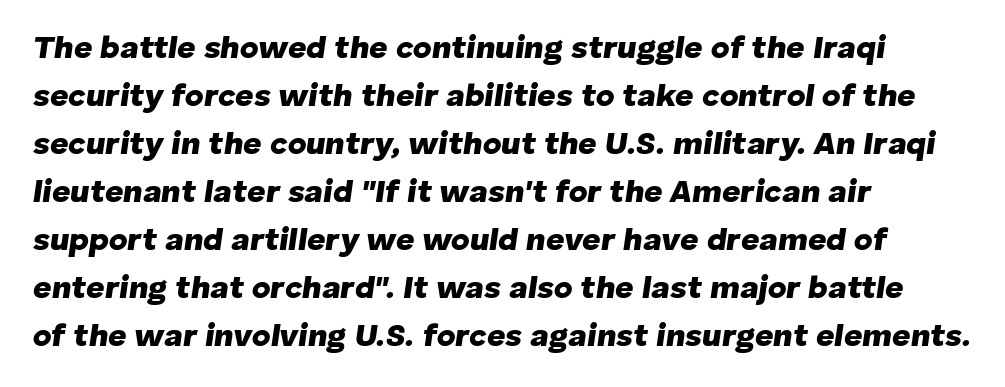
Q: Is the text bold? A: Yes.
Q: Is the text italic (slanted)? A: Yes, it leans right by about 8 degrees.
Q: Is the text underlined? A: No.
Q: How is the paragraph aligned? A: Left-aligned.
Q: Is the spacing between letters normal or unusually wide? A: Normal.
Q: Is the spacing between lines tight, normal or loose? A: Normal.
Q: Width (condensed, normal, or wide)? A: Normal.
Q: Stroke contrast? A: Low.
Q: x-height? A: Medium.
Q: Monospaced? A: No.
